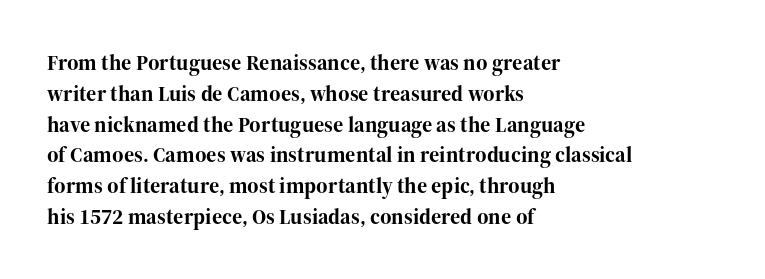
No italicization has been applied; the sample stays upright. The line-height multiplier appears to be the usual default. The face used here has the dense, thick strokes of a bold. Clear beneath every line of the passage. Each word holds together tightly as a unit, with standard inter-letter gaps. The typesetter chose a ragged-right arrangement here.
